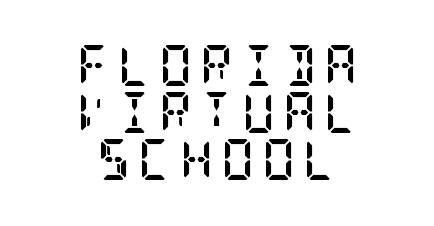
{"serif": "yes", "italic": "no", "bold": "yes", "weight": "semibold", "width": "condensed", "stroke_contrast": "low", "x_height": "large", "underline": "no", "align": "center", "line_spacing": "tight", "line_spacing_ratio": 1.15, "glyph_px": 41}
